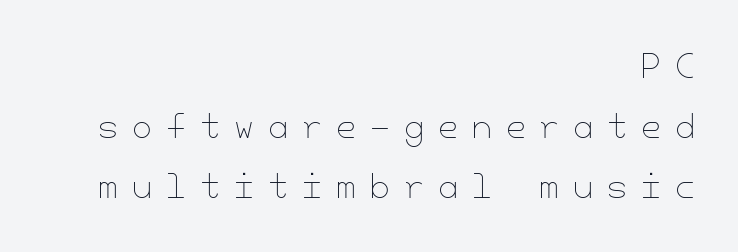
Bare-footed words on every line. Is the letter spacing exaggerated? Yes — the characters are pushed far apart. Summary of weight: not heavy and not bold. Every row of glyphs terminates at an identical x-position on the right. Tall strokes in this sample are plumb rather than angled.
